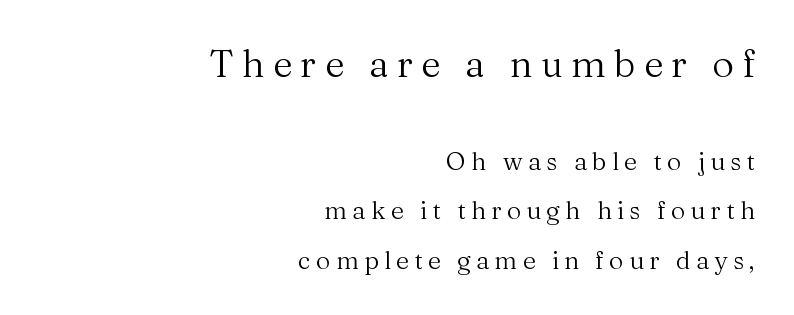
Each word looks stretched out because of the extra space between its letters. Two sizes are in play, and the larger belongs to the first block. Horizontally, the lines are justified to the trailing edge only. Quick note: interline space is abundant. The strip under each line holds only bare page. Every stem runs plumb, perpendicular to the baseline.
